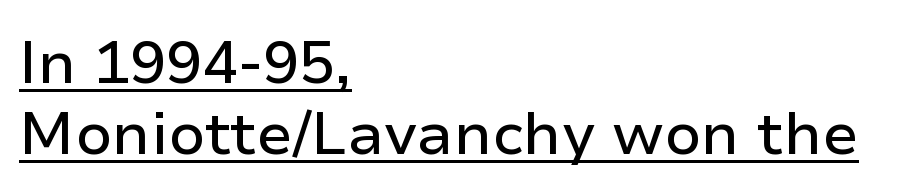
The passage shown is typed in a proportional face where columns would drift. Tall strokes in this sample are plumb rather than angled. A classic flush-left, rag-right setting is used for this passage. Each letter's strokes conclude bluntly, with no projecting serifs. Check the space under the baseline: a stroke is drawn there.
